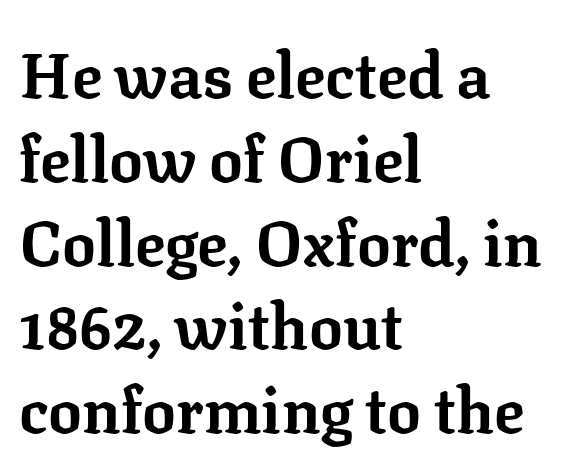
The image shows 63 px bold serif type, upright; set left-aligned, normal line spacing (1.33x), normal letter spacing, not underlined; low stroke contrast and a medium x-height.
